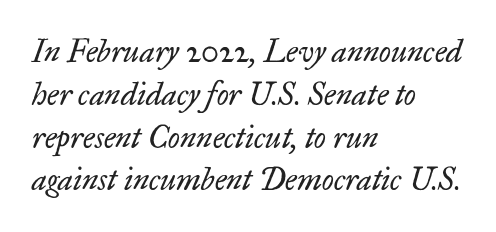
The image shows 31 px regular-weight serif type, italic (leaning right); set left-aligned, normal line spacing (1.38x), normal letter spacing, not underlined; low stroke contrast and a small x-height.
